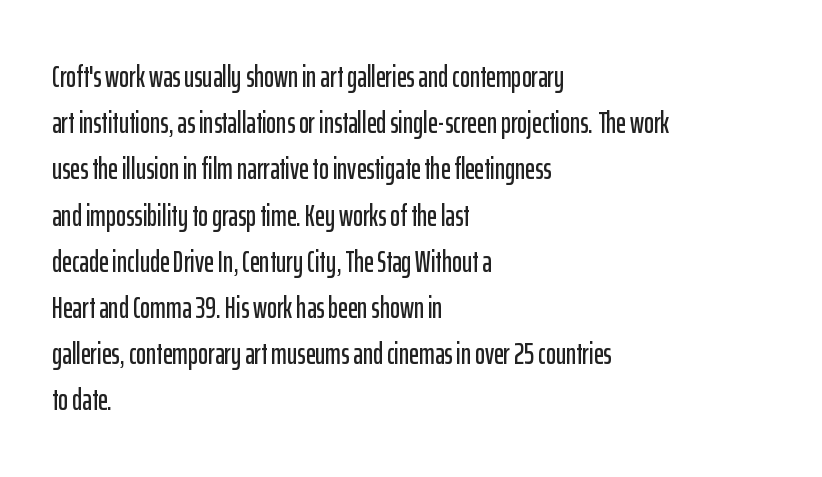
Looks like regular typesetting: each glyph gets only the width it needs. In CSS terms this would be text-align: left. The lettering holds an erect, upright posture throughout. Compared with typical paragraphs, the rows here are spaced about the same. Nothing sits at the stroke ends, so this counts as sans-serif. Does extra space separate the letters? No, they use regular spacing.
